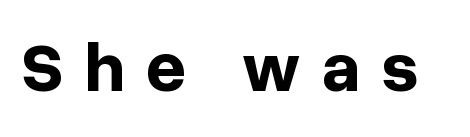
The image shows 70 px bold sans-serif type, upright; set unusually wide letter spacing (+0.3 em), not underlined; low stroke contrast and a medium x-height.
